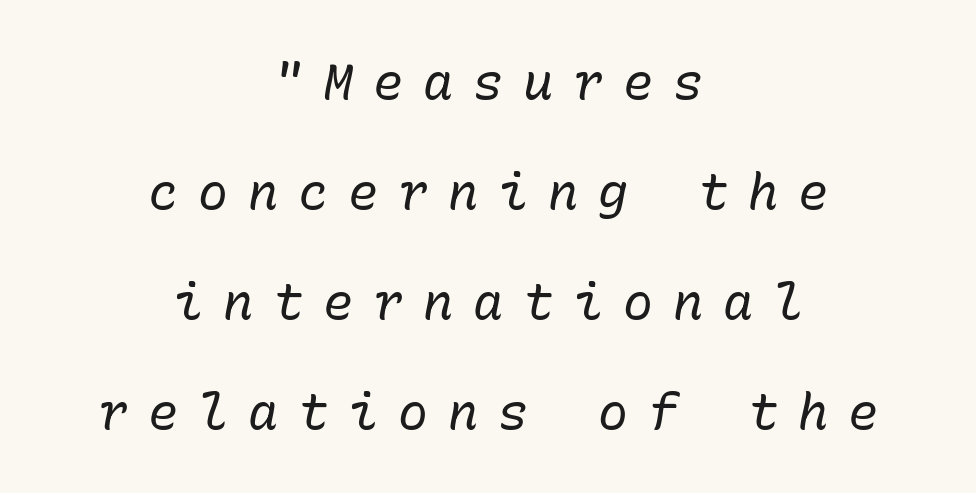
Q: Is the text bold? A: No.
Q: Is the text italic (slanted)? A: Yes, it leans right by about 10 degrees.
Q: Is the text underlined? A: No.
Q: How is the paragraph aligned? A: Centered.
Q: Is the spacing between letters normal or unusually wide? A: Unusually wide.
Q: Is the spacing between lines tight, normal or loose? A: Loose.
Q: Width (condensed, normal, or wide)? A: Normal.
Q: Stroke contrast? A: Low.
Q: x-height? A: Medium.
Q: Monospaced? A: Yes.
